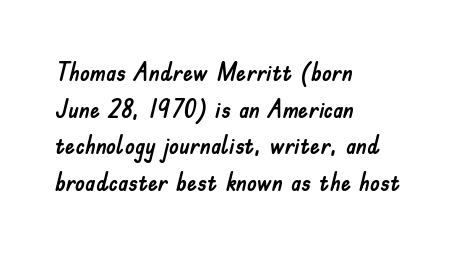
{"underline": "no", "align": "left", "line_spacing": "normal", "line_spacing_ratio": 1.47, "letter_spacing": "normal", "letter_spacing_em": 0.0, "glyph_px": 25}
